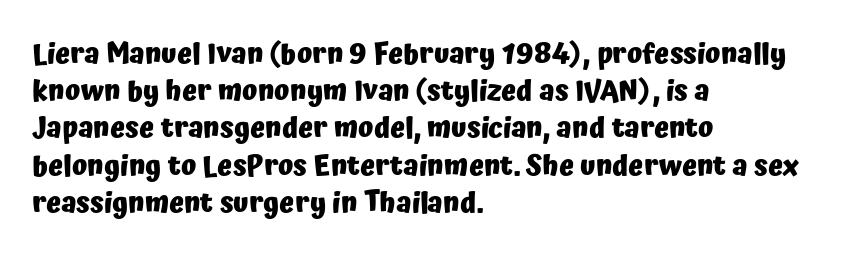
The image shows 28 px heavy sans-serif type, upright; set left-aligned, normal line spacing (1.33x), normal letter spacing, not underlined; low stroke contrast and a medium x-height.
